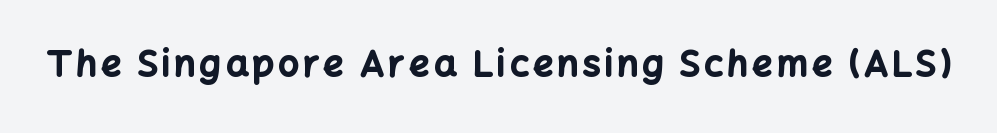
Heavy-handed strokes throughout: this text is bold. Typographically, this falls in the sans-serif category. Is this a fixed-width face? No — the glyphs have proportional, varying widths. Unmarked baselines from the first word to the last.
